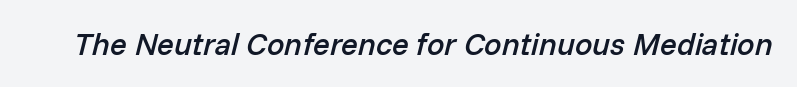
Q: Is the text bold? A: Semi-bold.
Q: Is the text italic (slanted)? A: Yes, it leans right by about 14 degrees.
Q: Is the text underlined? A: No.
Q: Is the spacing between letters normal or unusually wide? A: Normal.
Q: Width (condensed, normal, or wide)? A: Normal.
Q: Stroke contrast? A: Low.
Q: x-height? A: Medium.
Q: Monospaced? A: No.
